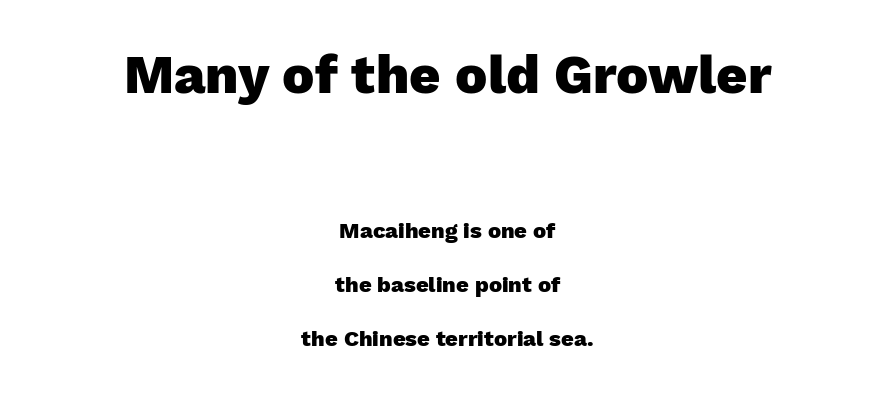
{"serif": "no", "italic": "no", "bold": "yes", "weight": "heavy", "width": "normal", "stroke_contrast": "low", "x_height": "medium", "monospaced": "no", "underline": "no", "align": "center", "line_spacing": "loose", "line_spacing_ratio": 2.45, "letter_spacing": "normal", "letter_spacing_em": 0.0, "larger_block": "first", "size_ratio": 2.45, "glyph_px": 54}
